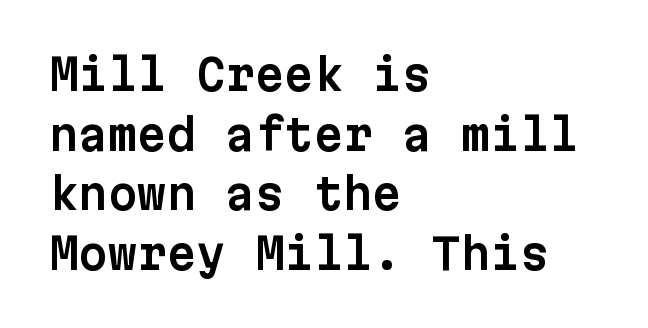
Quick note: not italic, upright. Compared with a centered layout, this one pins lines to the left instead. Do the characters align in a grid? Yes, the font is monospaced. The vertical gap from one line to the next is medium.
